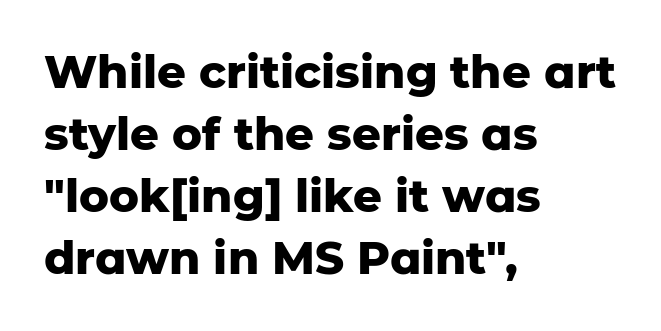
The image shows 45 px heavy sans-serif type, upright; set left-aligned, normal line spacing (1.38x), normal letter spacing, not underlined; low stroke contrast and a medium x-height.
